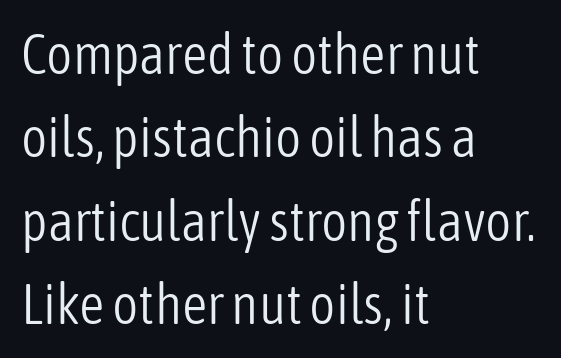
{"serif": "no", "italic": "no", "bold": "no", "weight": "light", "width": "condensed", "stroke_contrast": "low", "x_height": "medium", "monospaced": "no", "underline": "no", "align": "left", "line_spacing": "normal", "line_spacing_ratio": 1.49, "letter_spacing": "normal", "letter_spacing_em": 0.0, "glyph_px": 56}
